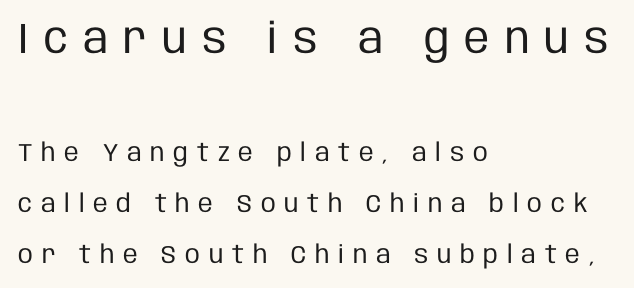
Q: Is the text bold? A: No.
Q: Is the text italic (slanted)? A: No, it is upright.
Q: Is the typeface a serif or a sans-serif typeface? A: Sans-serif.
Q: Is the text underlined? A: No.
Q: How is the paragraph aligned? A: Left-aligned.
Q: Is the spacing between letters normal or unusually wide? A: Unusually wide.
Q: Is the spacing between lines tight, normal or loose? A: Loose.
Q: Which block of text is set in a larger size, the first (top) or the second (bottom)? A: The first (top) one.
Q: Width (condensed, normal, or wide)? A: Condensed.
Q: Stroke contrast? A: Low.
Q: x-height? A: Large.
Q: Monospaced? A: No.
